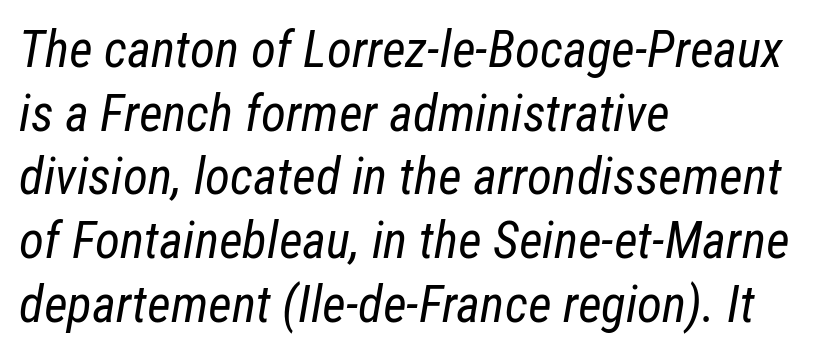
Q: Is the text bold? A: No.
Q: Is the text italic (slanted)? A: Yes, it leans right by about 12 degrees.
Q: Is the text underlined? A: No.
Q: How is the paragraph aligned? A: Left-aligned.
Q: Is the spacing between letters normal or unusually wide? A: Normal.
Q: Is the spacing between lines tight, normal or loose? A: Normal.
Q: Width (condensed, normal, or wide)? A: Condensed.
Q: Stroke contrast? A: Low.
Q: x-height? A: Medium.
Q: Monospaced? A: No.
